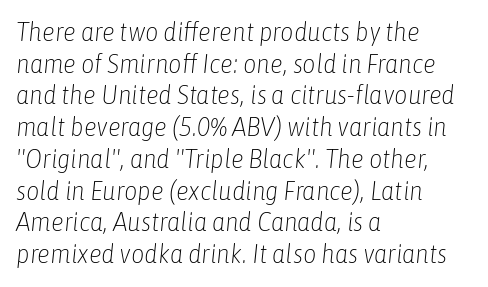
The image shows 26 px text type, italic (leaning right); set left-aligned, line spacing 1.22x, normal letter spacing, not underlined.
